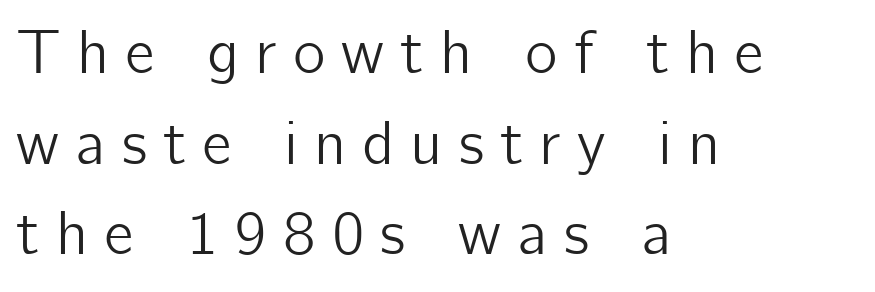
The image shows 62 px sans-serif type, upright; set left-aligned, normal line spacing (1.46x), unusually wide letter spacing (+0.26 em), not underlined; low stroke contrast and a medium x-height.
